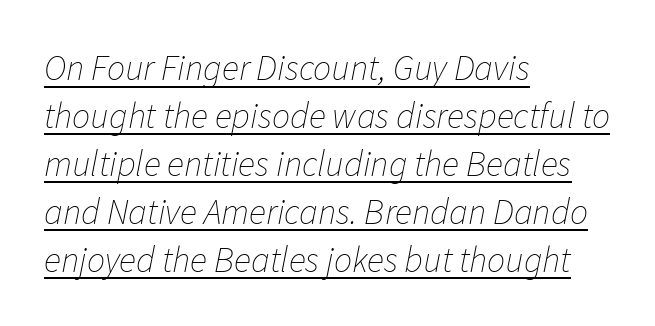
The image shows 36 px thin type, italic (leaning right); set left-aligned, normal line spacing (1.33x), normal letter spacing, underlined; low stroke contrast and a medium x-height.
